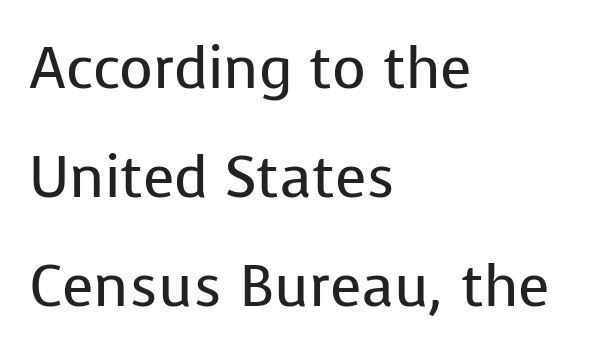
The image shows 58 px regular-weight sans-serif type, upright; set left-aligned, line spacing 1.88x, normal letter spacing, not underlined; low stroke contrast and a medium x-height.
